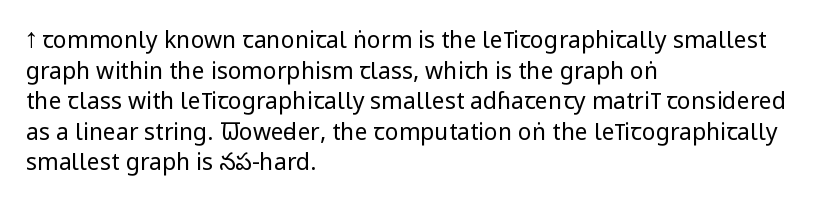
Q: Is the text bold? A: No.
Q: Is the text italic (slanted)? A: No, it is upright.
Q: Is the text underlined? A: No.
Q: How is the paragraph aligned? A: Left-aligned.
Q: Is the spacing between letters normal or unusually wide? A: Normal.
Q: Is the spacing between lines tight, normal or loose? A: Normal.
